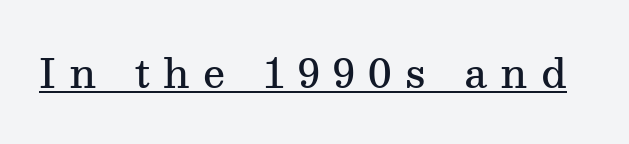
Q: Is the text bold? A: Semi-bold.
Q: Is the text italic (slanted)? A: No, it is upright.
Q: Is the typeface a serif or a sans-serif typeface? A: Serif.
Q: Is the text underlined? A: Yes.
Q: Is the spacing between letters normal or unusually wide? A: Unusually wide.
Q: Width (condensed, normal, or wide)? A: Normal.
Q: Stroke contrast? A: Medium.
Q: x-height? A: Medium.
Q: Monospaced? A: No.
